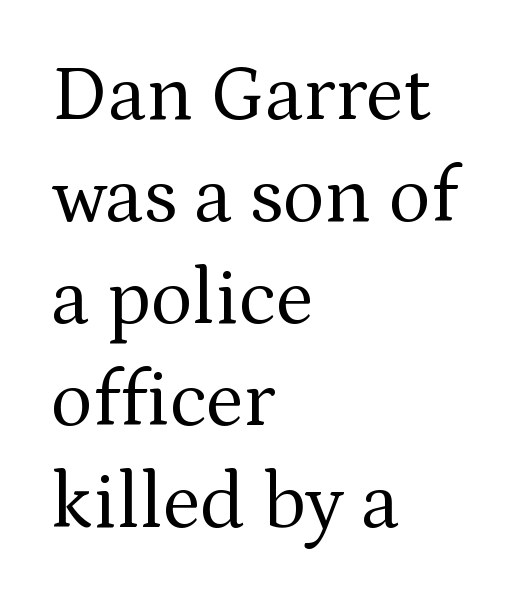
The image shows 79 px regular-weight serif type, upright; set left-aligned, normal line spacing (1.29x), normal letter spacing, not underlined; medium stroke contrast and a medium x-height.
